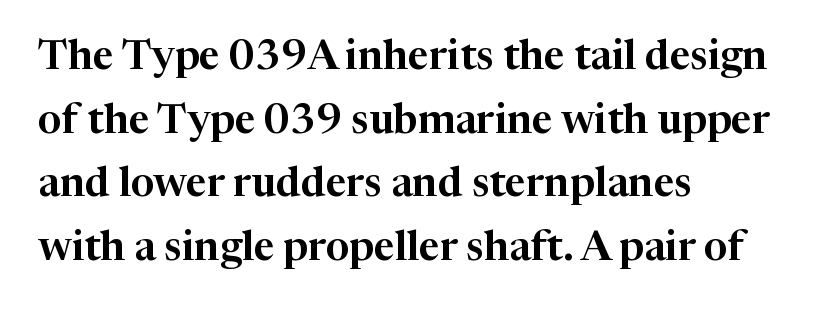
Note the varied advance widths — an 'i' is clearly narrower than an 'm'. This sample is left-justified, so line endings fall wherever the words run out. If you drew a line through each stem, it would be perfectly vertical. Line spacing here is normal.
